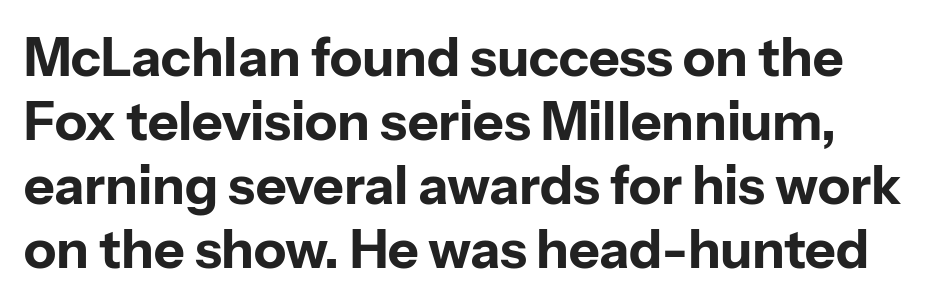
The image shows 53 px bold sans-serif type, upright; set line spacing 1.21x, normal letter spacing, not underlined; low stroke contrast and a medium x-height.
